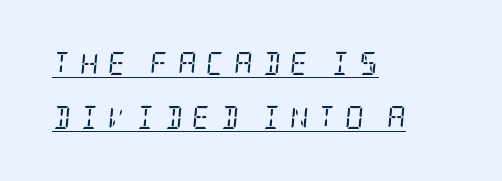
The image shows 23 px text type, italic (leaning right); set left-aligned, loose line spacing (2.33x), unusually wide letter spacing (+0.4 em), underlined.
